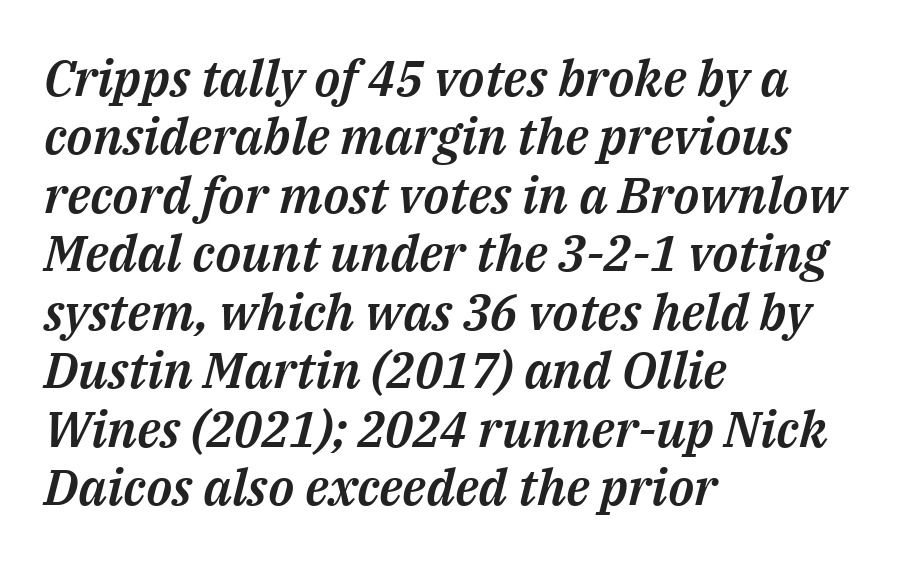
Q: Is the text italic (slanted)? A: Yes, it leans right by about 14 degrees.
Q: Is the text underlined? A: No.
Q: How is the paragraph aligned? A: Left-aligned.
Q: Is the spacing between letters normal or unusually wide? A: Normal.
Q: Width (condensed, normal, or wide)? A: Normal.
Q: Stroke contrast? A: Medium.
Q: x-height? A: Medium.
Q: Monospaced? A: No.
